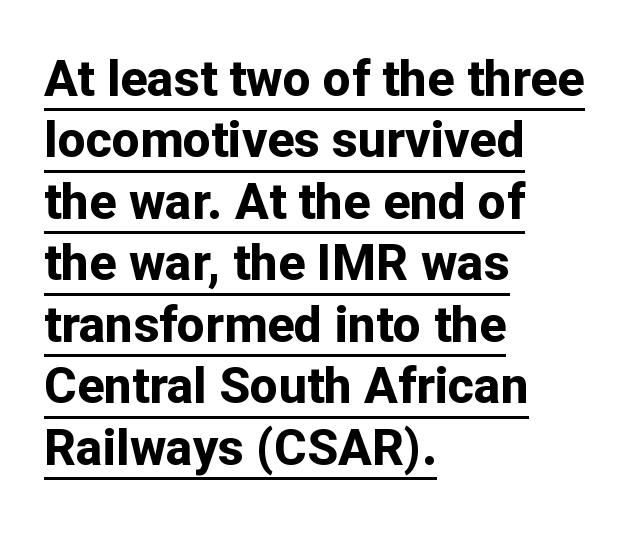
{"serif": "no", "italic": "no", "bold": "yes", "weight": "bold", "width": "normal", "stroke_contrast": "low", "x_height": "medium", "monospaced": "no", "underline": "yes", "align": "left", "line_spacing_ratio": 1.23, "letter_spacing": "normal", "letter_spacing_em": 0.0, "glyph_px": 50}
